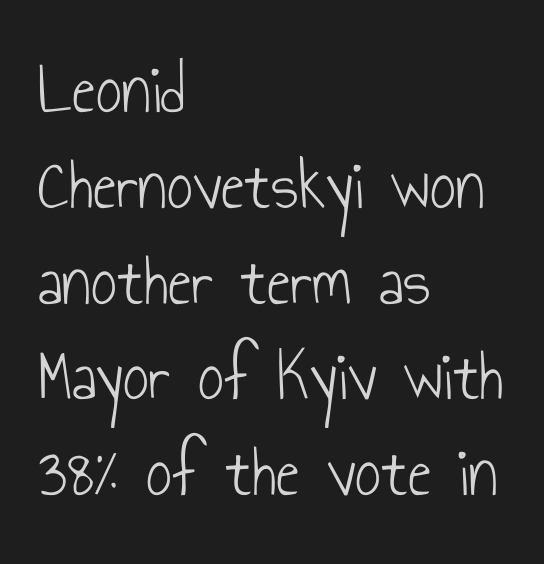
No word sits above an underline. Is there much room between lines? A standard amount, neither cramped nor airy. Each letter keeps its own natural width here, so spacing adapts to shape. Is the type heavy? It reads as light-to-regular instead.
